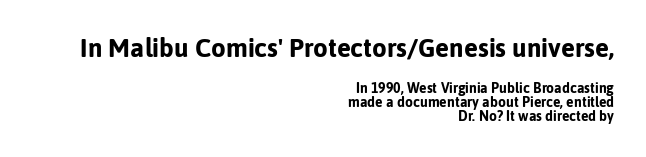
The image shows 26 px bold type, upright; set right-aligned, tight line spacing (1.01x), normal letter spacing, not underlined; the first (top) block is 1.86x larger.
